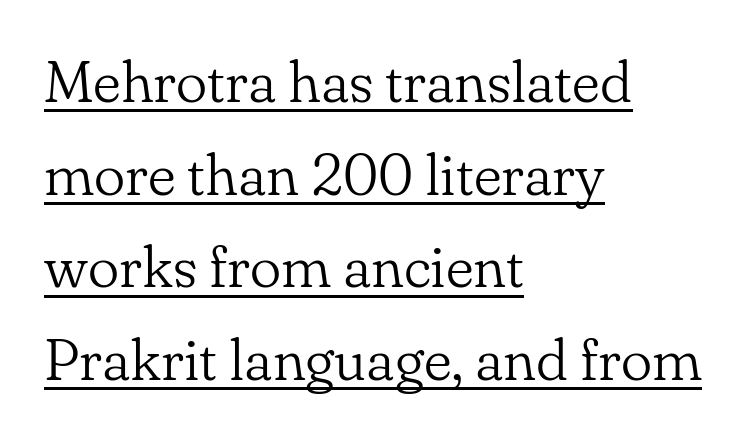
{"serif": "yes", "italic": "no", "bold": "no", "weight": "light", "width": "normal", "stroke_contrast": "low", "x_height": "small", "monospaced": "no", "underline": "yes", "align": "left", "line_spacing": "normal", "line_spacing_ratio": 1.57, "letter_spacing": "normal", "letter_spacing_em": 0.0, "glyph_px": 59}
